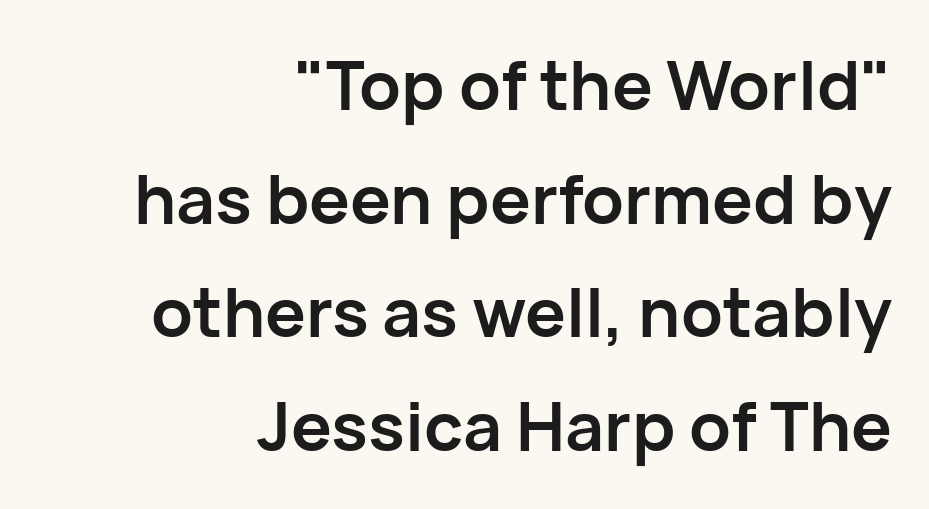
{"serif": "no", "italic": "no", "bold": "yes", "weight": "semibold", "width": "normal", "stroke_contrast": "low", "x_height": "medium", "monospaced": "no", "underline": "no", "align": "right", "line_spacing": "normal", "line_spacing_ratio": 1.67, "letter_spacing": "normal", "letter_spacing_em": 0.0, "glyph_px": 68}
